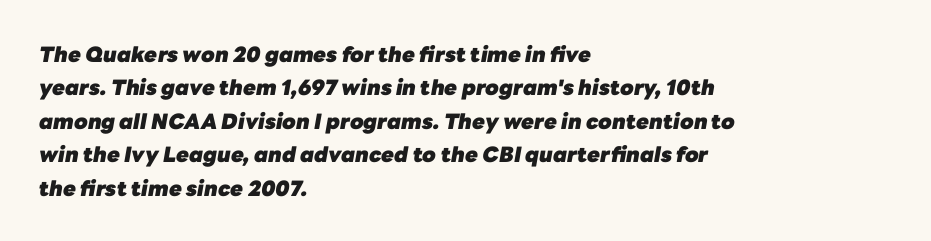
{"italic": "yes", "lean": "right", "slant_degrees": 10, "bold": "yes", "underline": "no", "align": "left", "line_spacing": "normal", "line_spacing_ratio": 1.59, "letter_spacing": "normal", "letter_spacing_em": 0.0, "glyph_px": 21}
